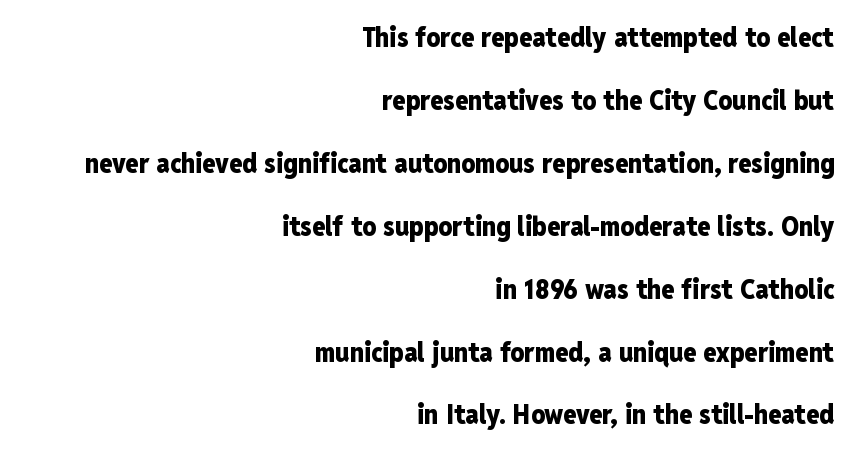
{"italic": "no", "bold": "yes", "underline": "no", "align": "right", "line_spacing": "loose", "line_spacing_ratio": 2.33, "letter_spacing": "normal", "letter_spacing_em": 0.0, "glyph_px": 27}
